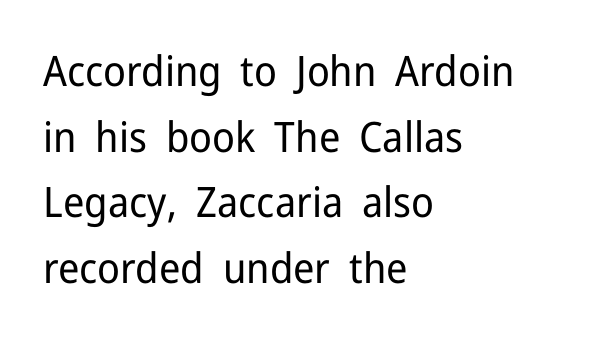
Q: Is the text bold? A: No.
Q: Is the text italic (slanted)? A: No, it is upright.
Q: Is the typeface a serif or a sans-serif typeface? A: Sans-serif.
Q: Is the text underlined? A: No.
Q: How is the paragraph aligned? A: Left-aligned.
Q: Is the spacing between letters normal or unusually wide? A: Normal.
Q: Is the spacing between lines tight, normal or loose? A: Normal.
Q: Width (condensed, normal, or wide)? A: Normal.
Q: Stroke contrast? A: Low.
Q: x-height? A: Medium.
Q: Monospaced? A: No.
